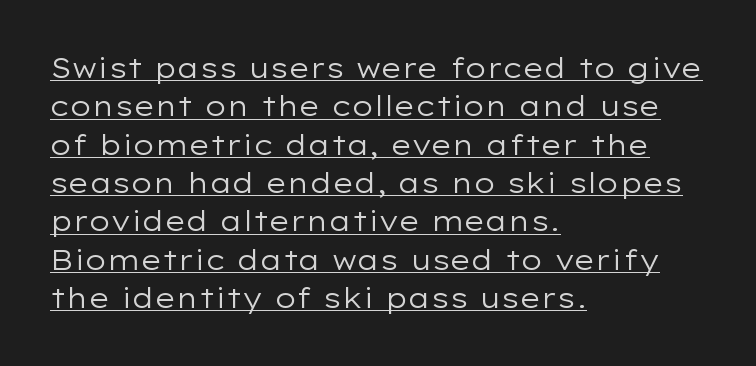
Q: Is the text bold? A: No.
Q: Is the text italic (slanted)? A: No, it is upright.
Q: Is the typeface a serif or a sans-serif typeface? A: Sans-serif.
Q: Is the text underlined? A: Yes.
Q: How is the paragraph aligned? A: Left-aligned.
Q: Is the spacing between letters normal or unusually wide? A: Normal.
Q: Is the spacing between lines tight, normal or loose? A: Normal.
Q: Width (condensed, normal, or wide)? A: Wide.
Q: Stroke contrast? A: Low.
Q: x-height? A: Medium.
Q: Monospaced? A: No.
